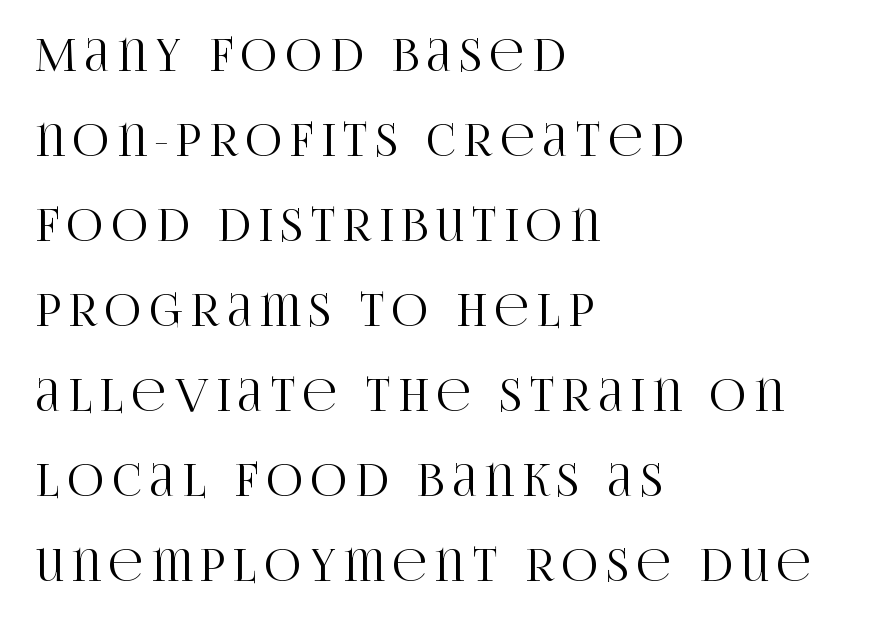
Q: Is the text italic (slanted)? A: No, it is upright.
Q: Is the typeface a serif or a sans-serif typeface? A: Serif.
Q: Is the text underlined? A: No.
Q: How is the paragraph aligned? A: Left-aligned.
Q: Width (condensed, normal, or wide)? A: Condensed.
Q: Stroke contrast? A: High.
Q: x-height? A: Large.
Q: Monospaced? A: No.
